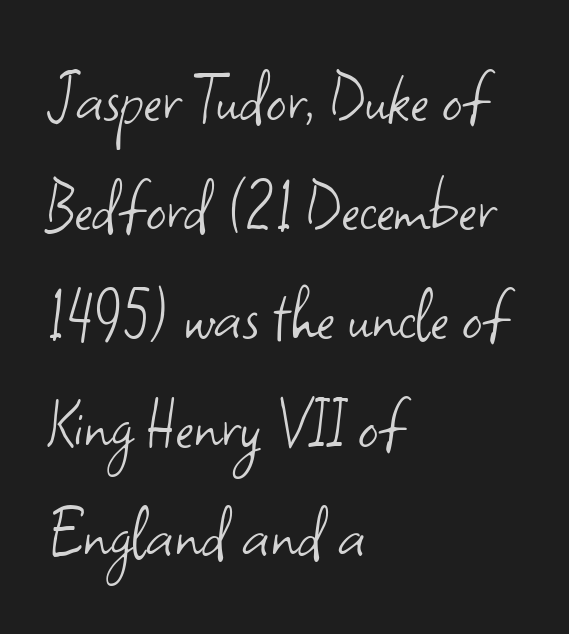
Q: Is the text bold? A: No.
Q: Is the text italic (slanted)? A: Yes.
Q: Is the typeface a serif or a sans-serif typeface? A: Sans-serif.
Q: Is the text underlined? A: No.
Q: How is the paragraph aligned? A: Left-aligned.
Q: Is the spacing between letters normal or unusually wide? A: Normal.
Q: Is the spacing between lines tight, normal or loose? A: Normal.
Q: Width (condensed, normal, or wide)? A: Normal.
Q: Stroke contrast? A: Low.
Q: x-height? A: Small.
Q: Monospaced? A: No.
